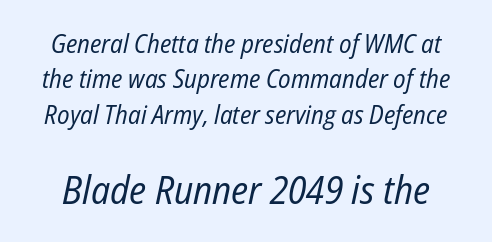
Q: Is the text bold? A: No.
Q: Is the text italic (slanted)? A: Yes, it leans right by about 12 degrees.
Q: Is the text underlined? A: No.
Q: Is the spacing between letters normal or unusually wide? A: Normal.
Q: Is the spacing between lines tight, normal or loose? A: Normal.
Q: Which block of text is set in a larger size, the first (top) or the second (bottom)? A: The second (bottom) one.
Q: Width (condensed, normal, or wide)? A: Condensed.
Q: Stroke contrast? A: Low.
Q: x-height? A: Medium.
Q: Monospaced? A: No.
